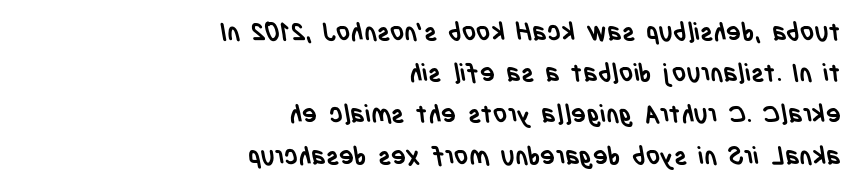
{"bold": "yes", "underline": "no", "align": "right", "line_spacing": "normal", "line_spacing_ratio": 1.65, "letter_spacing": "normal", "letter_spacing_em": 0.0, "glyph_px": 25}
